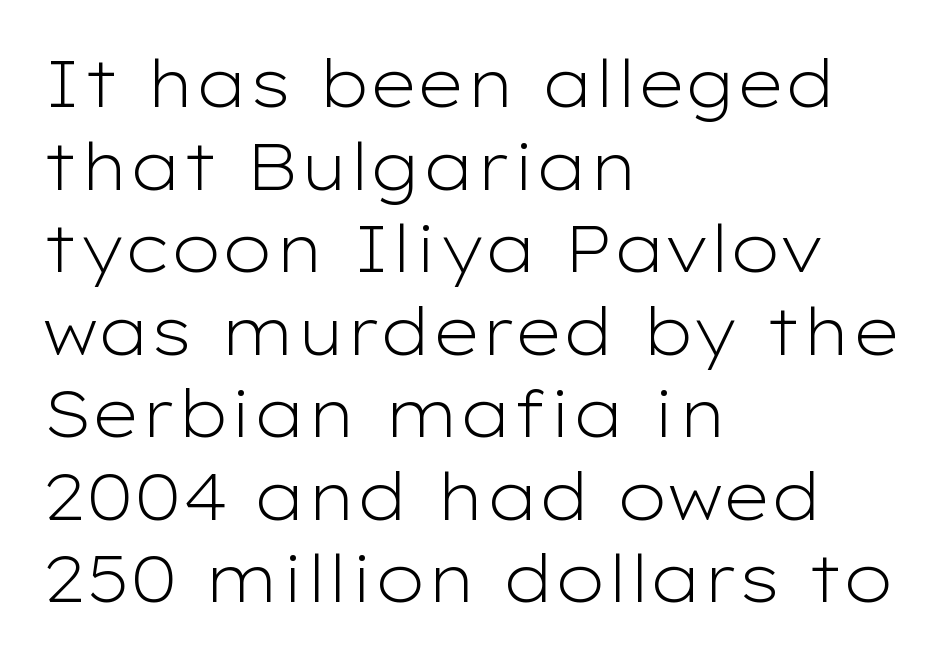
The image shows 65 px light, wide sans-serif type, upright; set left-aligned, normal line spacing (1.27x), normal letter spacing, not underlined; low stroke contrast and a medium x-height.
